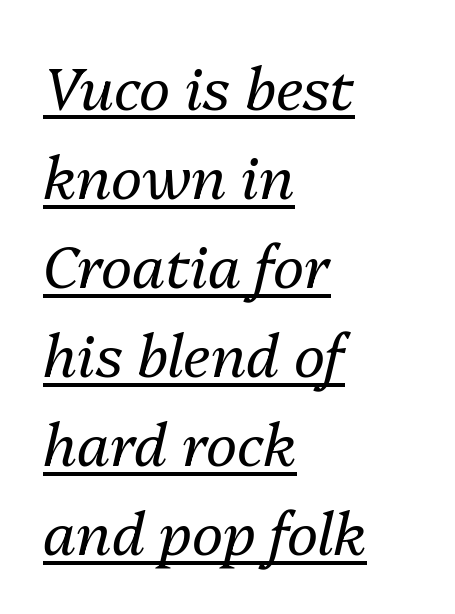
Is there much room between lines? A standard amount, neither cramped nor airy. This rendering features underlined lettering. Varying glyph widths throughout — classic text-font behaviour. Ink coverage per letter is moderate at most. Tracking value appears to be zero — textbook default spacing.
